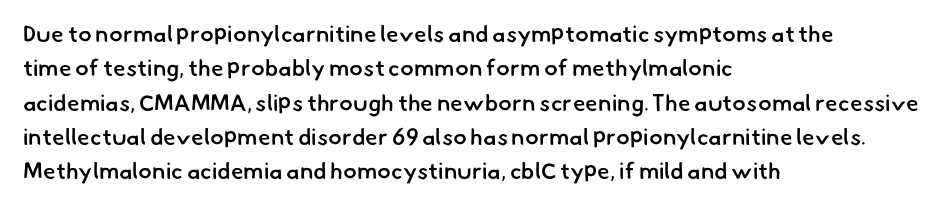
The image shows 23 px text type; set left-aligned, normal line spacing (1.49x), normal letter spacing, not underlined.
